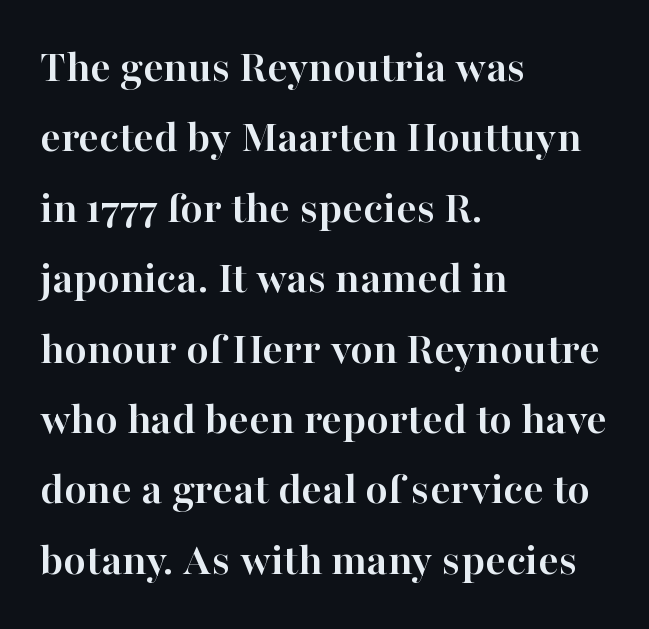
{"serif": "yes", "italic": "no", "bold": "yes", "weight": "semibold", "width": "normal", "stroke_contrast": "high", "x_height": "medium", "monospaced": "no", "underline": "no", "align": "left", "line_spacing": "normal", "line_spacing_ratio": 1.53, "letter_spacing": "normal", "letter_spacing_em": 0.0, "glyph_px": 46}
